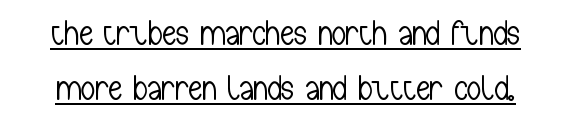
{"serif": "no", "italic": "no", "bold": "no", "weight": "light", "width": "condensed", "stroke_contrast": "low", "x_height": "medium", "monospaced": "no", "underline": "yes", "line_spacing": "normal", "line_spacing_ratio": 1.58, "letter_spacing": "normal", "letter_spacing_em": 0.0, "glyph_px": 35}
